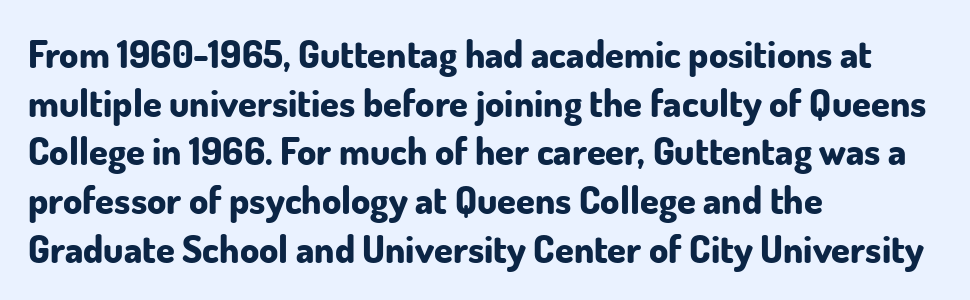
The compositor pushed each line to the left boundary. What stands out about the letter spacing? Nothing — it is the standard amount. The passage shown is typed in a proportional face where columns would drift. The typesetting leans heavy: a genuine bold. Horizontal bands of white between lines are of average thickness.
